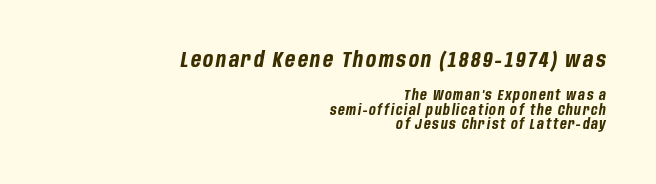
Q: Is the text bold? A: Yes.
Q: Is the text italic (slanted)? A: Yes, it leans right by about 10 degrees.
Q: Is the text underlined? A: No.
Q: How is the paragraph aligned? A: Right-aligned.
Q: Is the spacing between lines tight, normal or loose? A: Tight.
Q: Which block of text is set in a larger size, the first (top) or the second (bottom)? A: The first (top) one.
